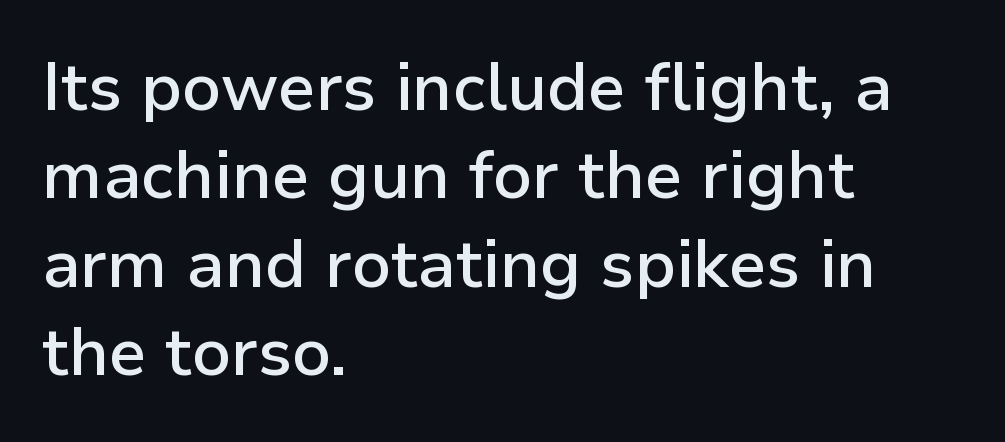
Q: Is the text bold? A: Semi-bold.
Q: Is the text italic (slanted)? A: No, it is upright.
Q: Is the typeface a serif or a sans-serif typeface? A: Sans-serif.
Q: Is the text underlined? A: No.
Q: How is the paragraph aligned? A: Left-aligned.
Q: Is the spacing between letters normal or unusually wide? A: Normal.
Q: Is the spacing between lines tight, normal or loose? A: Normal.
Q: Width (condensed, normal, or wide)? A: Normal.
Q: Stroke contrast? A: Low.
Q: x-height? A: Medium.
Q: Monospaced? A: No.
